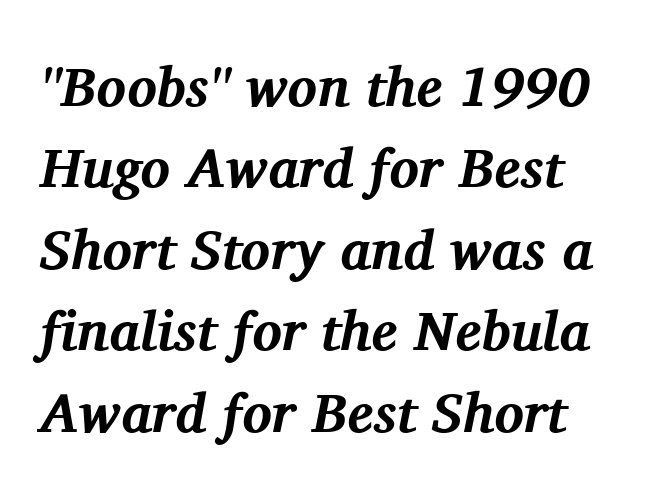
The letters advance in unequal steps, a hallmark of proportional type. This rendering employs a face with finishing strokes, i.e., a serif. The letters are bold, with thick, heavy strokes. No word sits above an underline. The lines sit at an ordinary, default distance from one another.
